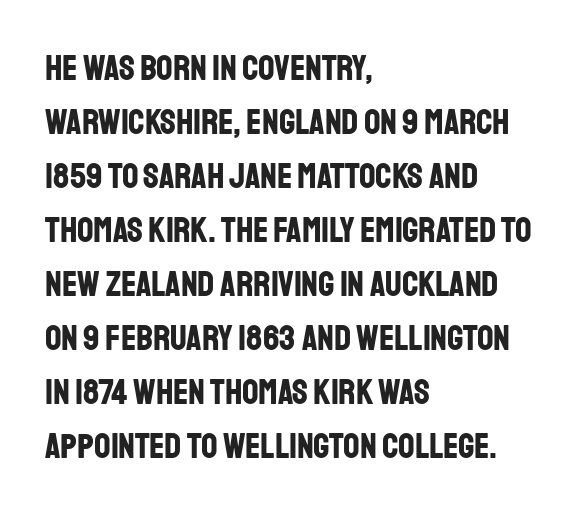
Q: Is the text bold? A: Yes.
Q: Is the text italic (slanted)? A: No, it is upright.
Q: Is the typeface a serif or a sans-serif typeface? A: Sans-serif.
Q: Is the text underlined? A: No.
Q: How is the paragraph aligned? A: Left-aligned.
Q: Is the spacing between letters normal or unusually wide? A: Normal.
Q: Is the spacing between lines tight, normal or loose? A: Normal.
Q: Width (condensed, normal, or wide)? A: Condensed.
Q: Stroke contrast? A: Low.
Q: x-height? A: Large.
Q: Monospaced? A: No.
